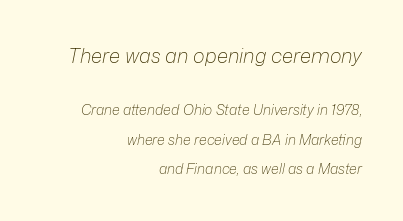
{"italic": "yes", "lean": "right", "slant_degrees": 12, "bold": "no", "underline": "no", "align": "right", "line_spacing": "loose", "line_spacing_ratio": 2.11, "letter_spacing": "normal", "letter_spacing_em": 0.0, "larger_block": "first", "size_ratio": 1.43, "glyph_px": 20}
